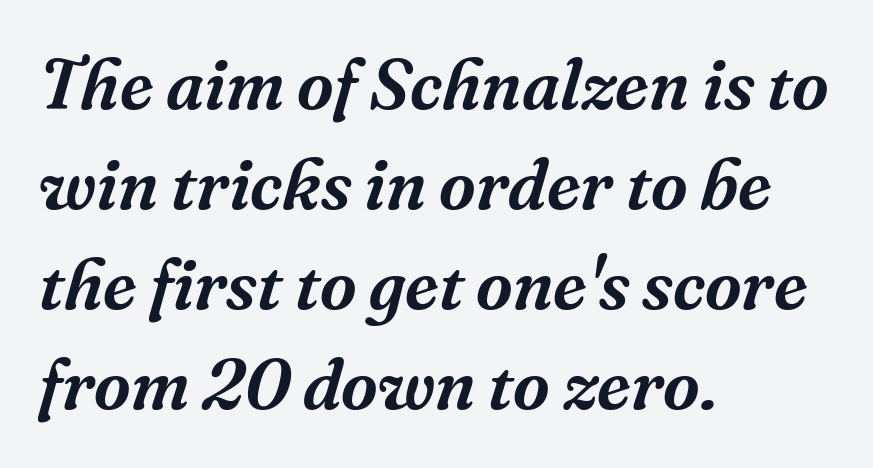
Q: Is the text italic (slanted)? A: Yes, it leans right by about 16 degrees.
Q: Is the typeface a serif or a sans-serif typeface? A: Serif.
Q: Is the text underlined? A: No.
Q: How is the paragraph aligned? A: Left-aligned.
Q: Is the spacing between letters normal or unusually wide? A: Normal.
Q: Is the spacing between lines tight, normal or loose? A: Normal.
Q: Width (condensed, normal, or wide)? A: Normal.
Q: Stroke contrast? A: Medium.
Q: x-height? A: Medium.
Q: Monospaced? A: No.
